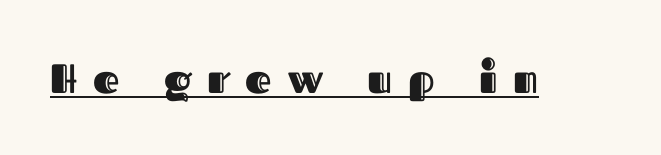
Q: Is the text italic (slanted)? A: No, it is upright.
Q: Is the text underlined? A: Yes.
Q: Is the spacing between letters normal or unusually wide? A: Unusually wide.
Q: Width (condensed, normal, or wide)? A: Normal.
Q: x-height? A: Medium.
Q: Monospaced? A: No.
